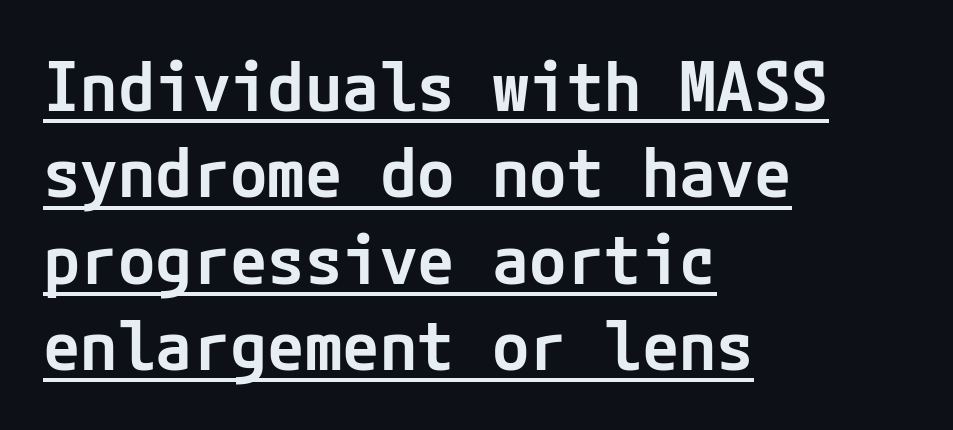
The image shows 68 px semibold sans-serif type, upright; set left-aligned, normal line spacing (1.27x), normal letter spacing, underlined; low stroke contrast and a medium x-height.
